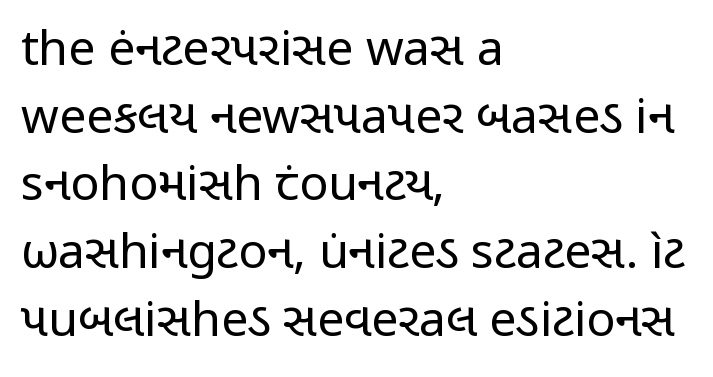
Q: Is the text bold? A: No.
Q: Is the text italic (slanted)? A: No, it is upright.
Q: Is the typeface a serif or a sans-serif typeface? A: Sans-serif.
Q: Is the text underlined? A: No.
Q: How is the paragraph aligned? A: Left-aligned.
Q: Is the spacing between letters normal or unusually wide? A: Normal.
Q: Is the spacing between lines tight, normal or loose? A: Normal.
Q: Width (condensed, normal, or wide)? A: Condensed.
Q: Stroke contrast? A: Low.
Q: x-height? A: Medium.
Q: Monospaced? A: No.
